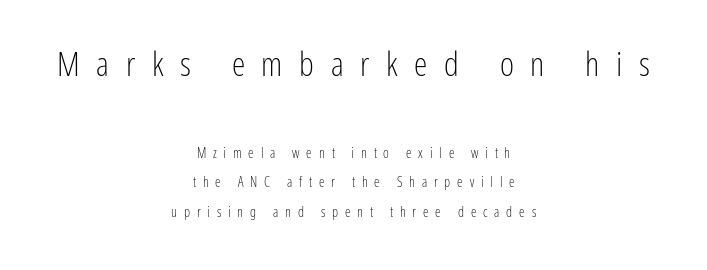
The image shows 34 px light, condensed sans-serif type, upright; set centered, loose line spacing (2.11x), unusually wide letter spacing (+0.49 em), not underlined; the first (top) block is 2.43x larger; low stroke contrast and a medium x-height.
